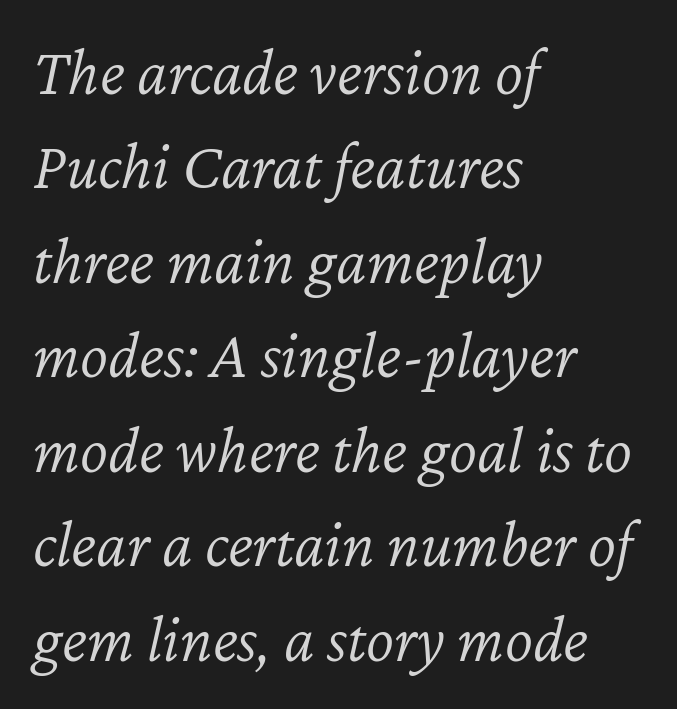
{"italic": "yes", "lean": "right", "slant_degrees": 12, "bold": "no", "weight": "light", "width": "normal", "stroke_contrast": "low", "x_height": "medium", "monospaced": "no", "underline": "no", "align": "left", "line_spacing": "normal", "line_spacing_ratio": 1.41, "letter_spacing": "normal", "letter_spacing_em": 0.0, "glyph_px": 67}
